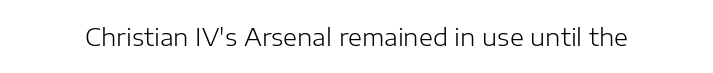
Only glyphs here, with clear space below each row. Notice how the stems are strictly vertical — no italics here. Between one letter and the next there's only the usual sliver of space. Is this a heavy cut? Hardly; it is regular or lighter.
